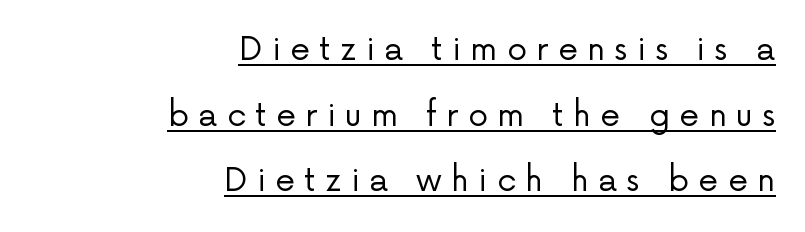
Q: Is the text bold? A: No.
Q: Is the text italic (slanted)? A: No, it is upright.
Q: Is the typeface a serif or a sans-serif typeface? A: Sans-serif.
Q: Is the text underlined? A: Yes.
Q: How is the paragraph aligned? A: Right-aligned.
Q: Is the spacing between letters normal or unusually wide? A: Unusually wide.
Q: Is the spacing between lines tight, normal or loose? A: Loose.
Q: Width (condensed, normal, or wide)? A: Normal.
Q: Stroke contrast? A: Low.
Q: x-height? A: Medium.
Q: Monospaced? A: No.
